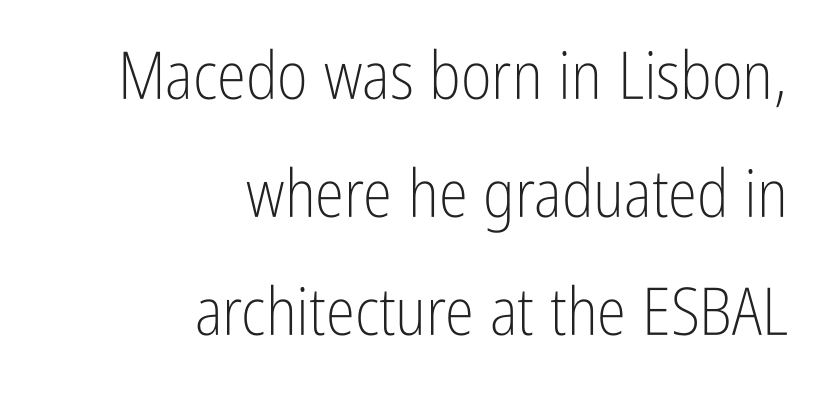
Q: Is the text bold? A: No.
Q: Is the text italic (slanted)? A: No, it is upright.
Q: Is the typeface a serif or a sans-serif typeface? A: Sans-serif.
Q: Is the text underlined? A: No.
Q: How is the paragraph aligned? A: Right-aligned.
Q: Is the spacing between letters normal or unusually wide? A: Normal.
Q: Width (condensed, normal, or wide)? A: Condensed.
Q: Stroke contrast? A: Low.
Q: x-height? A: Medium.
Q: Monospaced? A: No.
